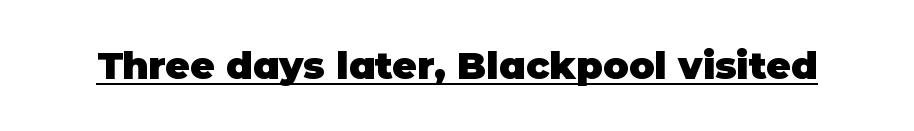
{"serif": "no", "italic": "no", "bold": "yes", "weight": "heavy", "width": "normal", "stroke_contrast": "low", "x_height": "large", "monospaced": "no", "underline": "yes", "letter_spacing": "normal", "letter_spacing_em": 0.0, "glyph_px": 38}
